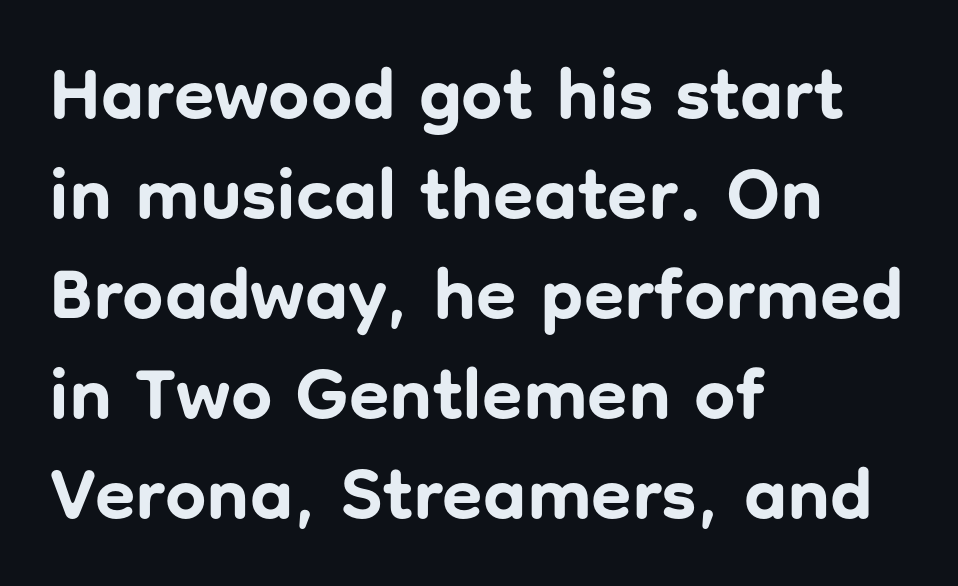
The image shows 73 px bold sans-serif type, upright; set left-aligned, normal line spacing (1.37x), normal letter spacing, not underlined; low stroke contrast and a medium x-height.
